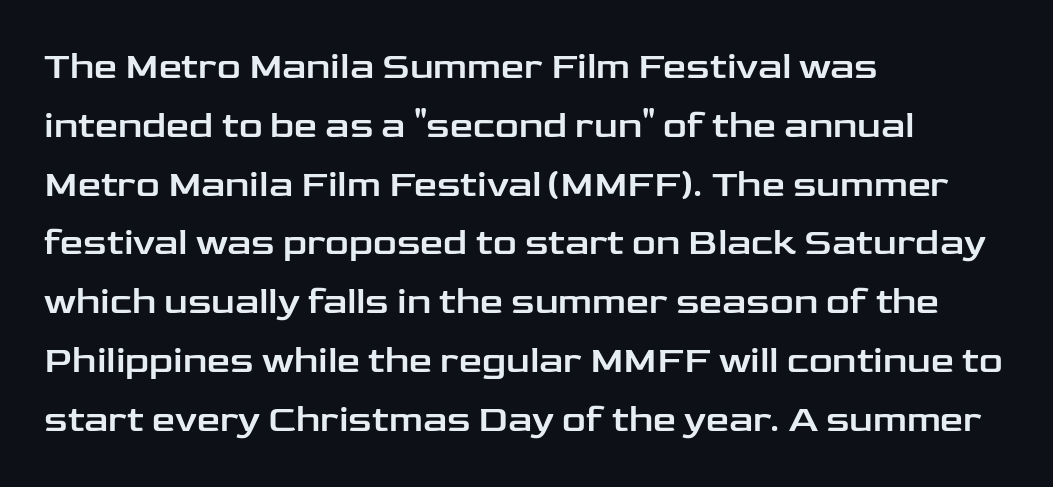
Compared with a centered layout, this one pins lines to the left instead. Rendered with straight, roman letterforms. The words here are not underlined. What's the leading like? Ordinary, nothing unusual.
